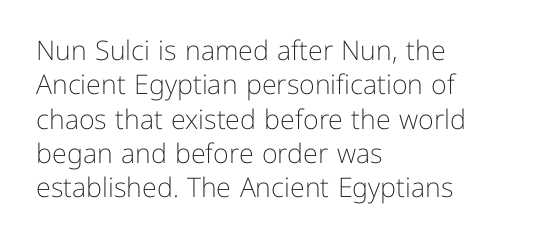
Q: Is the text bold? A: No.
Q: Is the text italic (slanted)? A: No, it is upright.
Q: Is the text underlined? A: No.
Q: How is the paragraph aligned? A: Left-aligned.
Q: Is the spacing between letters normal or unusually wide? A: Normal.
Q: Is the spacing between lines tight, normal or loose? A: Normal.
